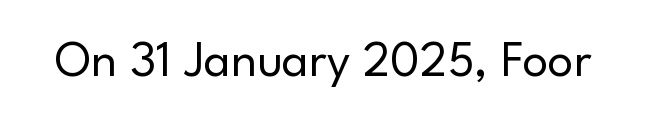
{"serif": "no", "italic": "no", "bold": "no", "weight": "regular", "width": "normal", "stroke_contrast": "low", "x_height": "small", "monospaced": "no", "underline": "no", "letter_spacing": "normal", "letter_spacing_em": 0.0, "glyph_px": 51}
